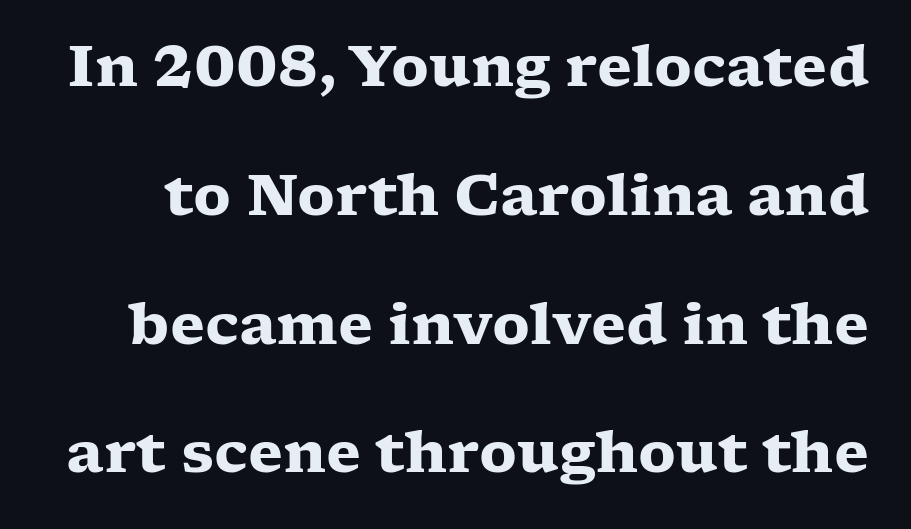
The image shows 57 px heavy, wide serif type, upright; set loose line spacing (2.26x), normal letter spacing, not underlined; low stroke contrast and a medium x-height.
